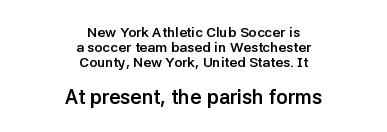
{"italic": "no", "bold": "yes", "underline": "no", "align": "center", "line_spacing": "tight", "line_spacing_ratio": 1.06, "letter_spacing": "normal", "letter_spacing_em": 0.0, "larger_block": "second", "size_ratio": 1.43, "glyph_px": 20}
